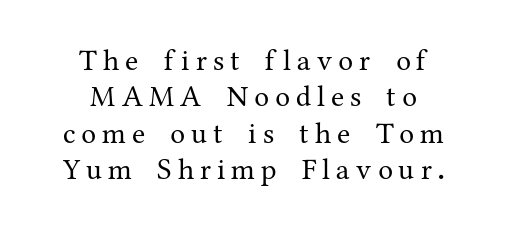
Q: Is the text bold? A: No.
Q: Is the text italic (slanted)? A: No, it is upright.
Q: Is the typeface a serif or a sans-serif typeface? A: Serif.
Q: Is the text underlined? A: No.
Q: How is the paragraph aligned? A: Centered.
Q: Is the spacing between letters normal or unusually wide? A: Unusually wide.
Q: Width (condensed, normal, or wide)? A: Normal.
Q: Stroke contrast? A: Medium.
Q: x-height? A: Medium.
Q: Monospaced? A: No.
